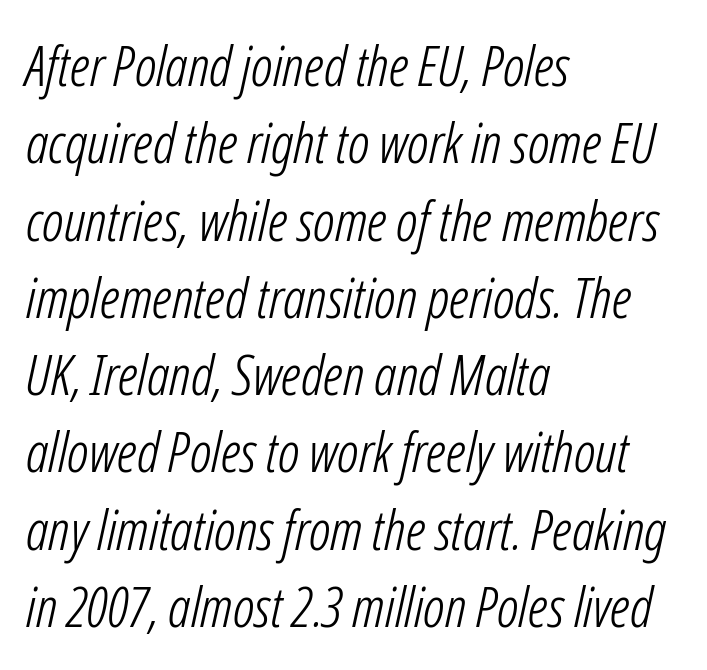
The image shows 56 px light, condensed type, italic (leaning right); set left-aligned, normal line spacing (1.38x), normal letter spacing, not underlined; low stroke contrast and a medium x-height.
